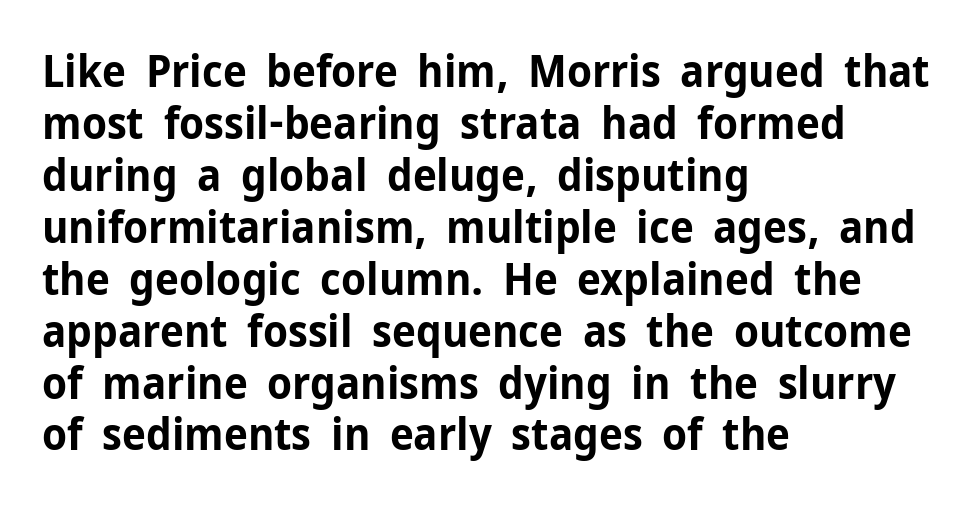
The image shows 44 px bold sans-serif type, upright; set left-aligned, line spacing 1.18x, normal letter spacing, not underlined; low stroke contrast and a medium x-height.
